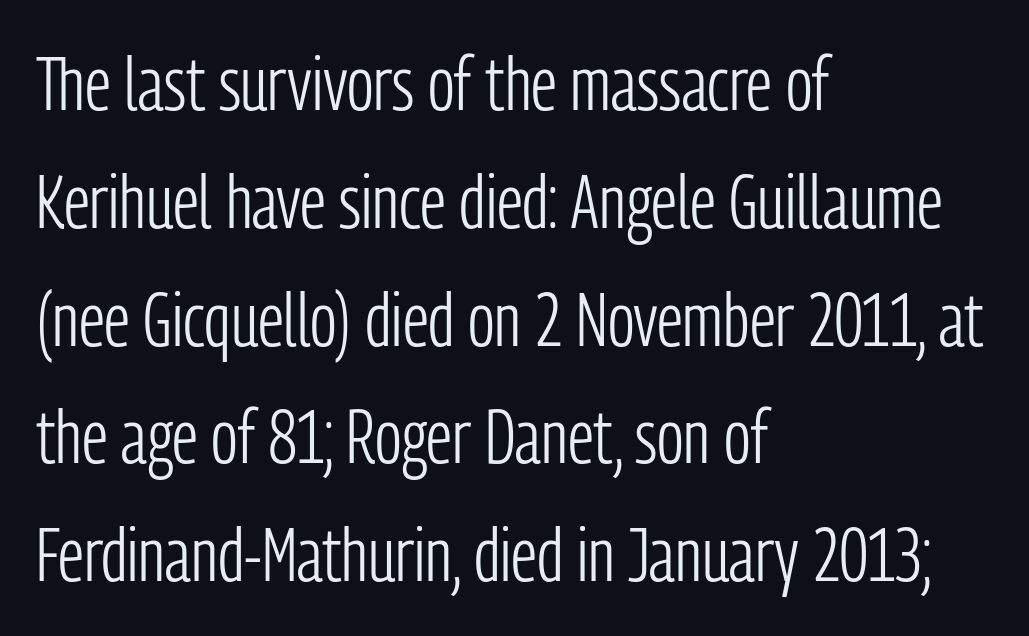
Q: Is the text bold? A: No.
Q: Is the text italic (slanted)? A: No, it is upright.
Q: Is the typeface a serif or a sans-serif typeface? A: Sans-serif.
Q: Is the text underlined? A: No.
Q: How is the paragraph aligned? A: Left-aligned.
Q: Is the spacing between letters normal or unusually wide? A: Normal.
Q: Is the spacing between lines tight, normal or loose? A: Normal.
Q: Width (condensed, normal, or wide)? A: Condensed.
Q: Stroke contrast? A: Low.
Q: x-height? A: Medium.
Q: Monospaced? A: No.
